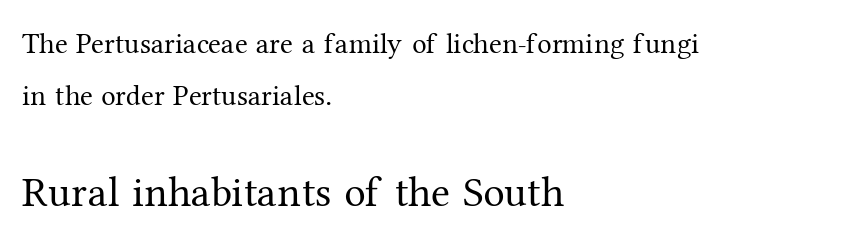
Q: Is the text bold? A: No.
Q: Is the text italic (slanted)? A: No, it is upright.
Q: Is the typeface a serif or a sans-serif typeface? A: Serif.
Q: Is the text underlined? A: No.
Q: How is the paragraph aligned? A: Left-aligned.
Q: Is the spacing between letters normal or unusually wide? A: Normal.
Q: Which block of text is set in a larger size, the first (top) or the second (bottom)? A: The second (bottom) one.
Q: Width (condensed, normal, or wide)? A: Normal.
Q: Stroke contrast? A: Medium.
Q: x-height? A: Medium.
Q: Monospaced? A: No.
